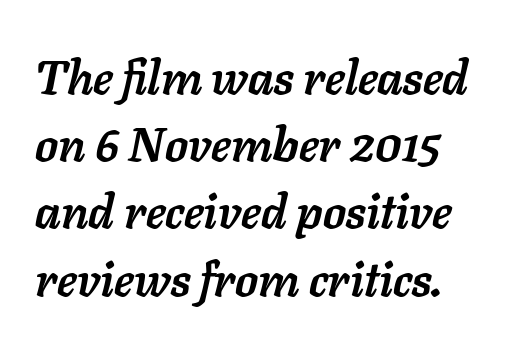
The letters sit at their default tracking, neither squeezed nor spread. You can tell it's italic because the verticals aren't actually vertical. One-word summary of the alignment: left. Check the space under the baseline: it is left empty. A typesetter would call this leading conventional body-copy spacing. Looks like regular typesetting: each glyph gets only the width it needs.
